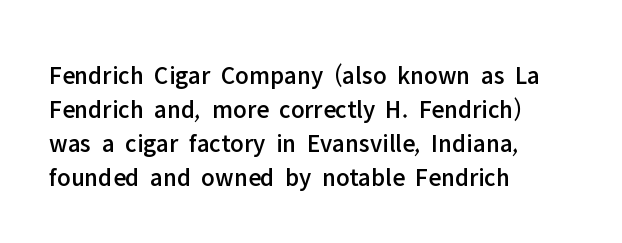
The passage is arranged the way most books set body copy — flush left. This is roman type, the default non-slanted kind. The rows are spaced the way most documents space them. The letterforms sit shoulder to shoulder at normal distance. Honestly, there is no underline to notice here at all.
